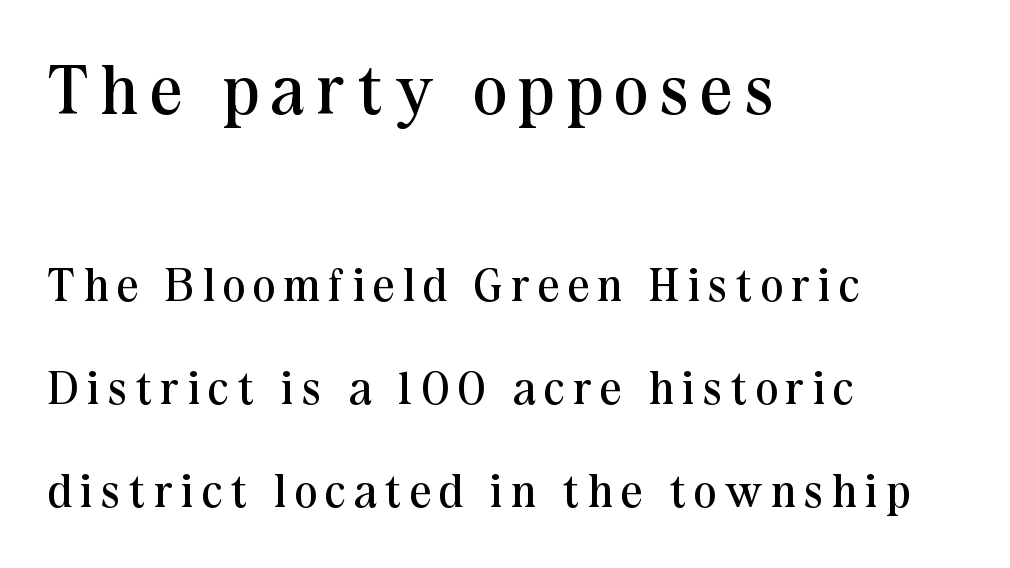
The image shows 70 px regular-weight serif type, upright; set left-aligned, loose line spacing (2.19x), not underlined; the first (top) block is 1.49x larger; medium stroke contrast and a medium x-height.
